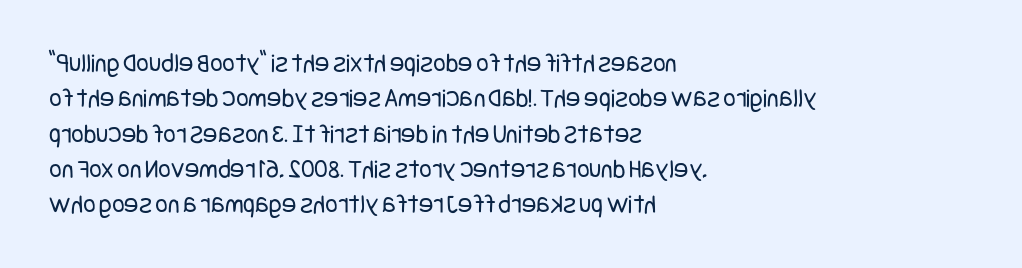
Q: Is the text bold? A: No.
Q: Is the text italic (slanted)? A: No, it is upright.
Q: Is the text underlined? A: No.
Q: How is the paragraph aligned? A: Left-aligned.
Q: Is the spacing between letters normal or unusually wide? A: Normal.
Q: Is the spacing between lines tight, normal or loose? A: Normal.
